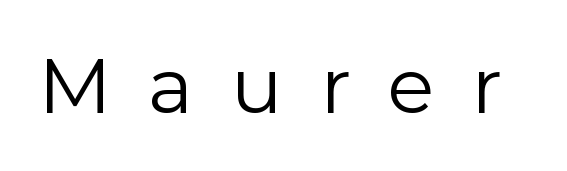
The image shows 77 px regular-weight sans-serif type, upright; set unusually wide letter spacing (+0.48 em), not underlined; low stroke contrast and a medium x-height.
